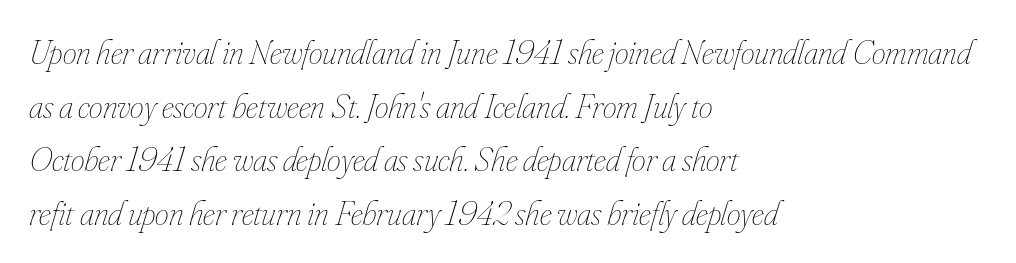
Weight: not bold — regular or lighter. Each letter keeps its own natural width here, so spacing adapts to shape. Does the lettering tilt? It does — this is italic. Leading matches the norm, producing a regular column. Short note: letters normally spaced.
